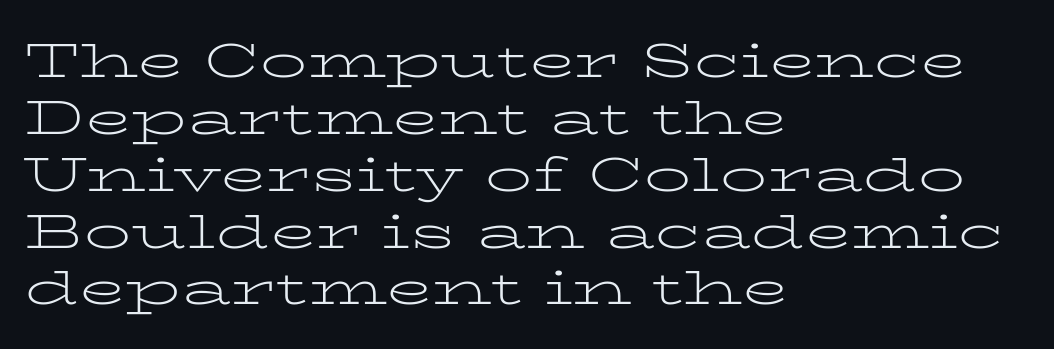
Q: Is the text bold? A: No.
Q: Is the text italic (slanted)? A: No, it is upright.
Q: Is the typeface a serif or a sans-serif typeface? A: Serif.
Q: Is the text underlined? A: No.
Q: How is the paragraph aligned? A: Left-aligned.
Q: Is the spacing between letters normal or unusually wide? A: Normal.
Q: Width (condensed, normal, or wide)? A: Wide.
Q: Stroke contrast? A: Low.
Q: x-height? A: Medium.
Q: Monospaced? A: No.
